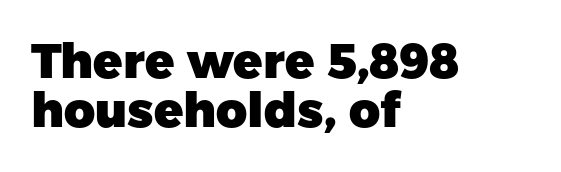
Q: Is the text bold? A: Yes.
Q: Is the text italic (slanted)? A: No, it is upright.
Q: Is the typeface a serif or a sans-serif typeface? A: Sans-serif.
Q: Is the text underlined? A: No.
Q: How is the paragraph aligned? A: Left-aligned.
Q: Is the spacing between letters normal or unusually wide? A: Normal.
Q: Is the spacing between lines tight, normal or loose? A: Tight.
Q: Width (condensed, normal, or wide)? A: Normal.
Q: Stroke contrast? A: Low.
Q: x-height? A: Medium.
Q: Monospaced? A: No.
